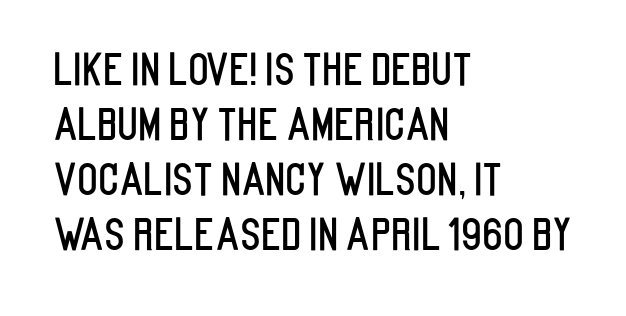
{"serif": "no", "italic": "no", "width": "condensed", "stroke_contrast": "low", "x_height": "large", "monospaced": "no", "underline": "no", "align": "left", "line_spacing": "normal", "line_spacing_ratio": 1.28, "letter_spacing": "normal", "letter_spacing_em": 0.0, "glyph_px": 43}
